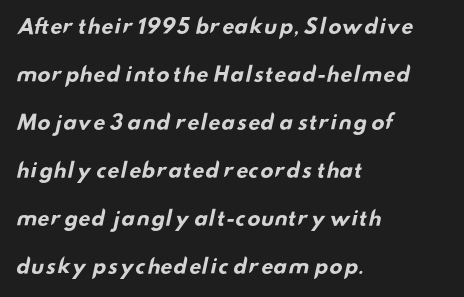
Layout note: lines flush left. Glance below the letters and you will spot only blank space. Heavy-handed strokes throughout: this text is bold. Honestly, the rows look like they've been pulled way apart. Between one letter and the next there's only the usual sliver of space.
